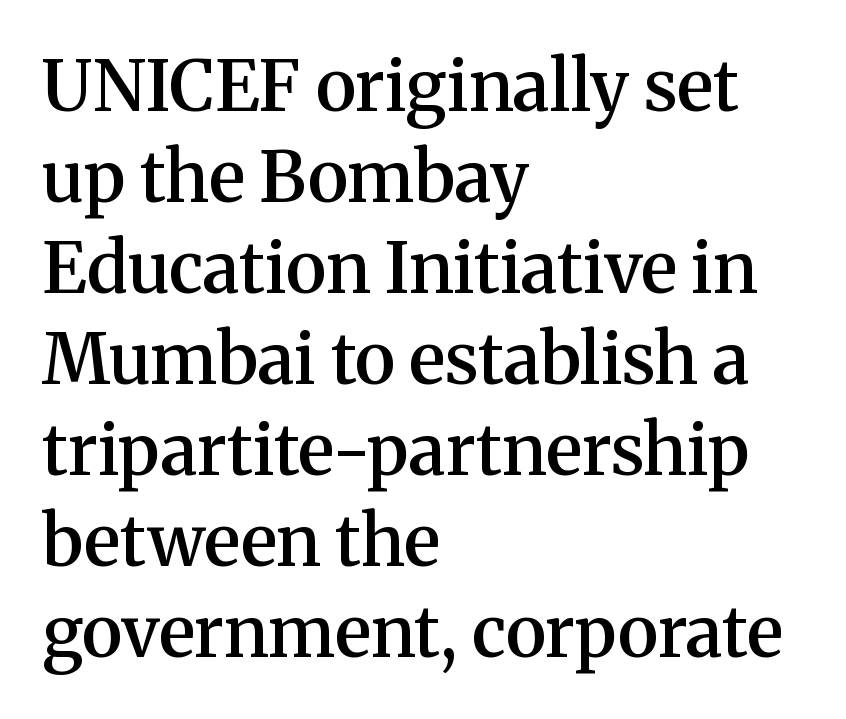
{"serif": "yes", "italic": "no", "bold": "semi", "weight": "semibold", "width": "normal", "stroke_contrast": "medium", "x_height": "medium", "monospaced": "no", "underline": "no", "align": "left", "line_spacing": "normal", "line_spacing_ratio": 1.3, "letter_spacing": "normal", "letter_spacing_em": 0.0, "glyph_px": 70}
